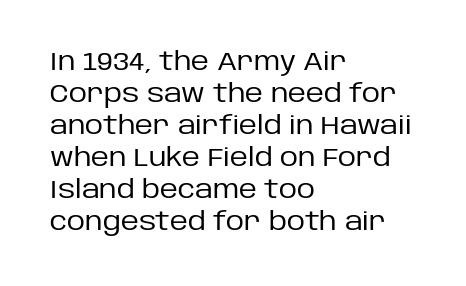
{"italic": "no", "bold": "no", "underline": "no", "align": "left", "line_spacing": "normal", "line_spacing_ratio": 1.28, "letter_spacing": "normal", "letter_spacing_em": 0.0, "glyph_px": 25}
